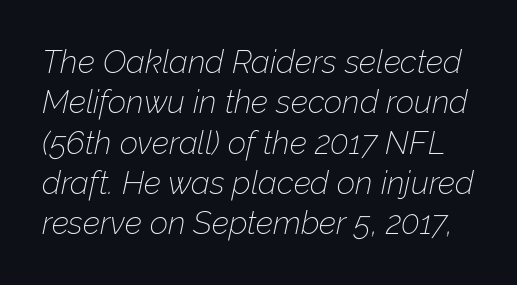
This sample uses an oblique cut, with every glyph tilted off the vertical. Compared with typical paragraphs, the rows here are spaced about the same. Bold? No — there's no thickening of the strokes. Looks like regular typesetting: each glyph gets only the width it needs.
